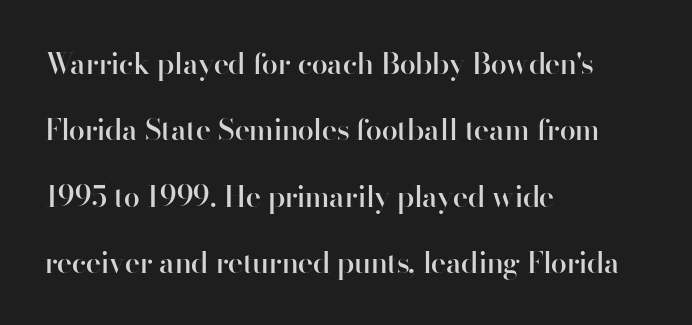
Q: Is the text bold? A: Semi-bold.
Q: Is the text italic (slanted)? A: No, it is upright.
Q: Is the typeface a serif or a sans-serif typeface? A: Sans-serif.
Q: Is the text underlined? A: No.
Q: How is the paragraph aligned? A: Left-aligned.
Q: Is the spacing between letters normal or unusually wide? A: Normal.
Q: Is the spacing between lines tight, normal or loose? A: Loose.
Q: Width (condensed, normal, or wide)? A: Normal.
Q: Stroke contrast? A: High.
Q: x-height? A: Small.
Q: Monospaced? A: No.
